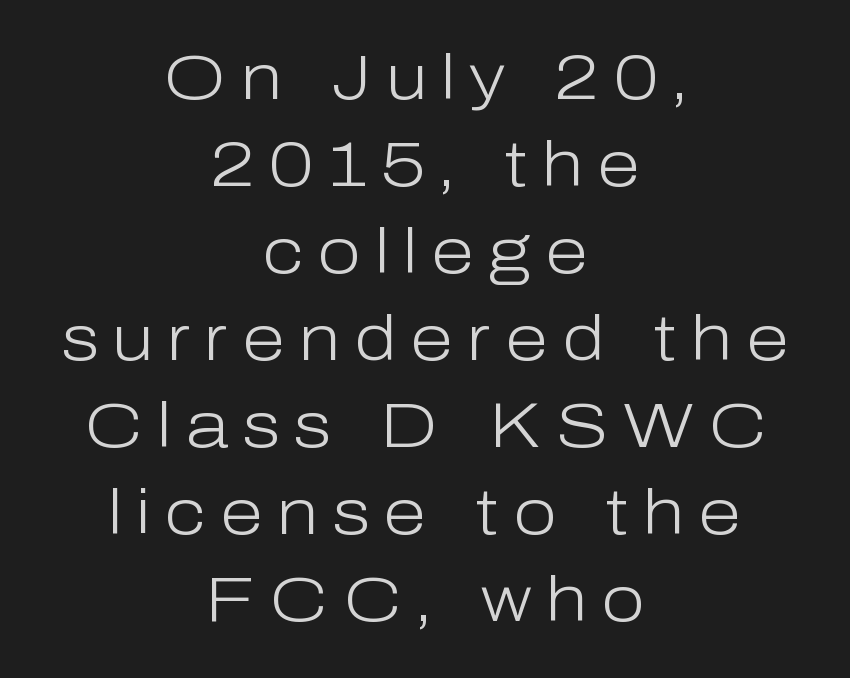
The image shows 63 px light sans-serif type, upright; set centered, normal line spacing (1.38x), unusually wide letter spacing (+0.22 em), not underlined; low stroke contrast and a medium x-height.
